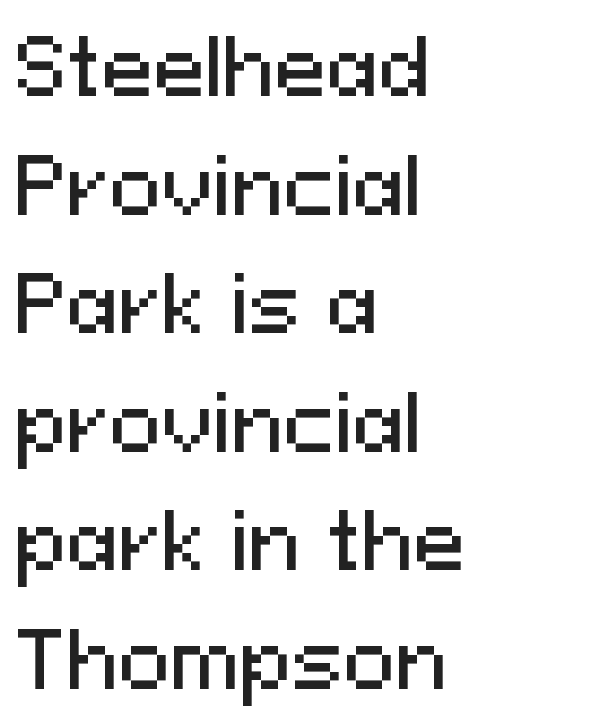
Vertically, the passage feels balanced, rows spaced as you'd expect. Ordinary non-slanted type is in use. Nobody drew a line under any word here. Here the glyphs are tracked normally, forming tight word shapes. A student would call this left alignment; a typographer would say flush left, rag right. The letters advance in unequal steps, a hallmark of proportional type.
